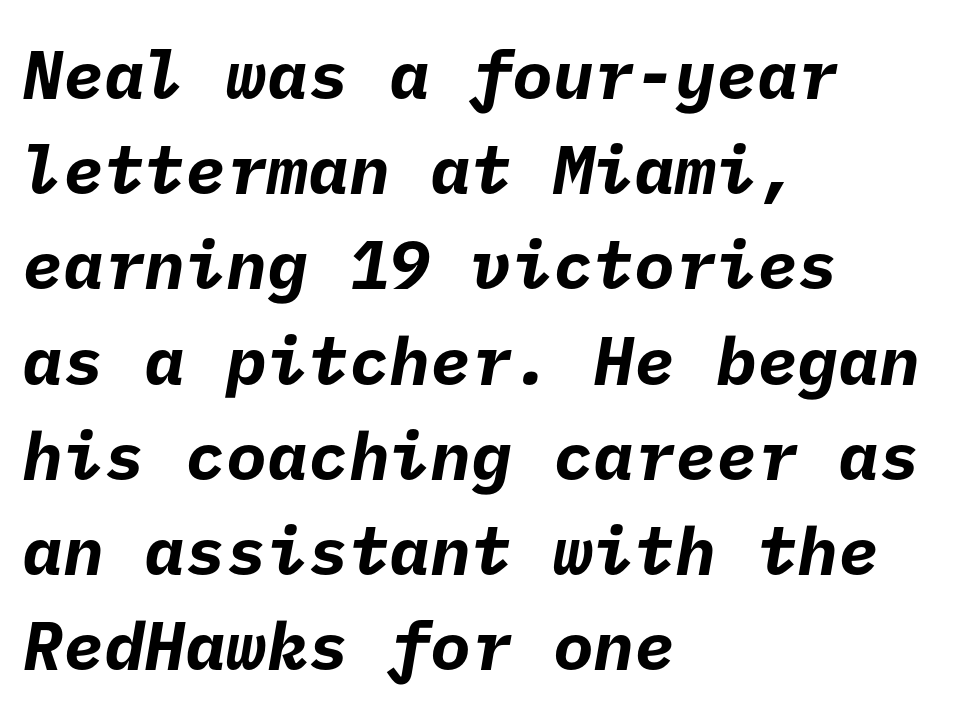
Notice how descenders clear the ascenders below comfortably — that's standard leading. Glance below the letters and you will spot only blank space. Strong, thick strokes mark this as bold type. Is this a sans? Yes — the strokes have no serifs. Horizontally, the lines are justified to the leading edge only.
